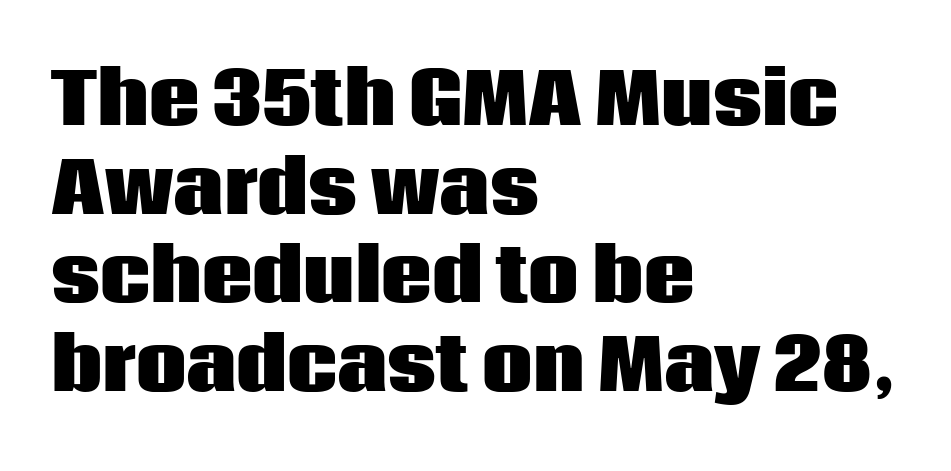
Q: Is the text bold? A: Yes.
Q: Is the text italic (slanted)? A: No, it is upright.
Q: Is the typeface a serif or a sans-serif typeface? A: Sans-serif.
Q: Is the text underlined? A: No.
Q: How is the paragraph aligned? A: Left-aligned.
Q: Is the spacing between letters normal or unusually wide? A: Normal.
Q: Is the spacing between lines tight, normal or loose? A: Normal.
Q: Width (condensed, normal, or wide)? A: Normal.
Q: Stroke contrast? A: Low.
Q: x-height? A: Large.
Q: Monospaced? A: No.
